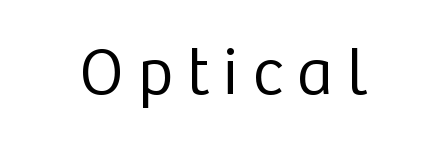
The image shows 67 px regular-weight sans-serif type, upright; set unusually wide letter spacing (+0.21 em), not underlined; low stroke contrast and a medium x-height.
